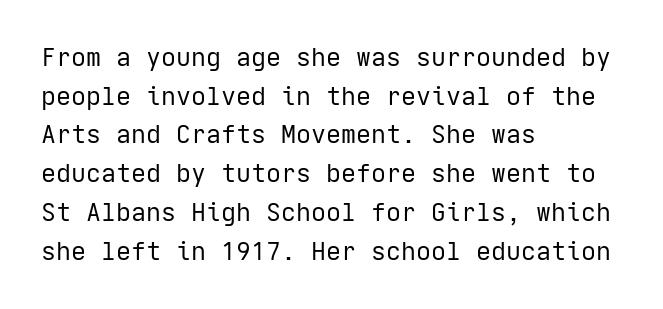
Notice how descenders clear the ascenders below comfortably — that's standard leading. Posture: vertical. Letter spacing: default. This rendering uses left alignment, leaving the right contour irregular.
